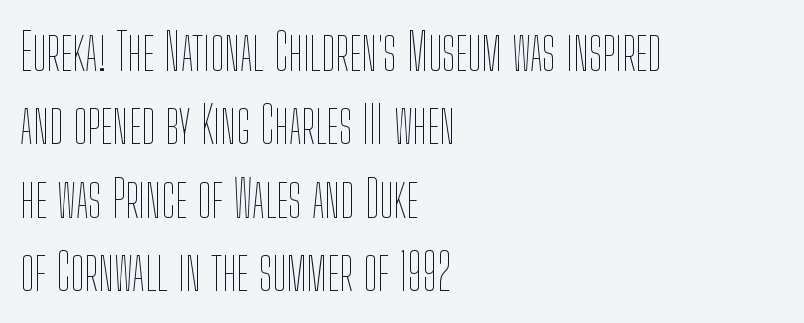
{"italic": "no", "bold": "no", "weight": "thin", "width": "condensed", "stroke_contrast": "low", "x_height": "medium", "monospaced": "no", "underline": "no", "align": "left", "line_spacing": "normal", "line_spacing_ratio": 1.44, "letter_spacing": "normal", "letter_spacing_em": 0.0, "glyph_px": 51}
